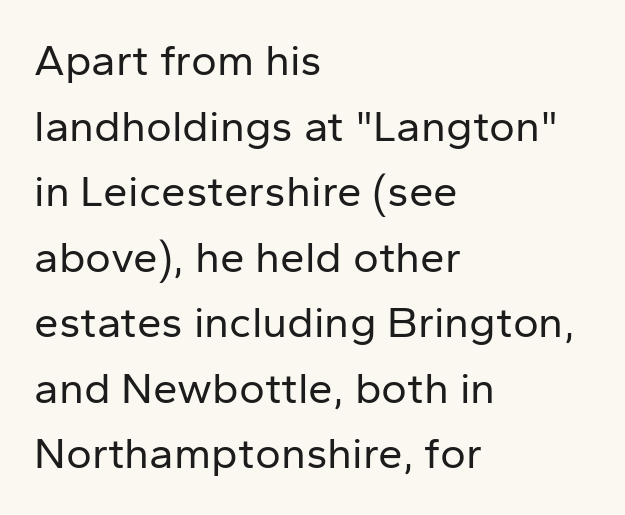
The image shows 44 px regular-weight sans-serif type, upright; set left-aligned, normal line spacing (1.49x), normal letter spacing, not underlined; low stroke contrast and a medium x-height.
